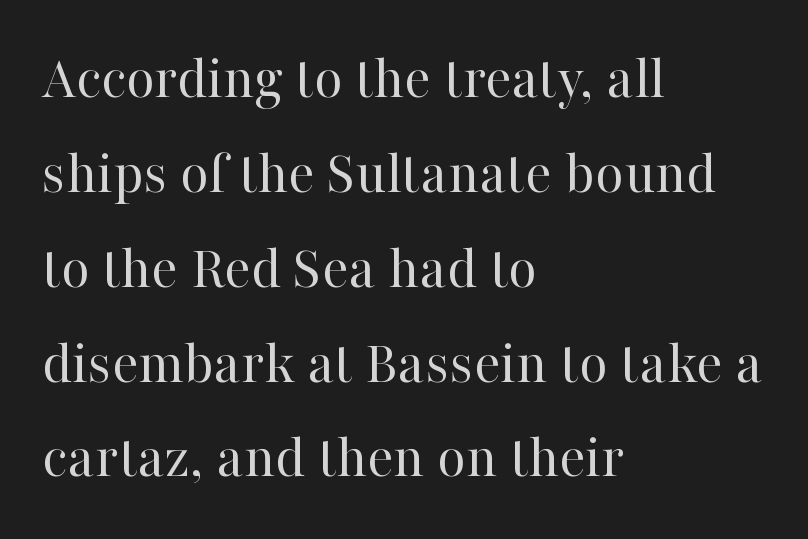
The image shows 62 px regular-weight serif type, upright; set left-aligned, normal line spacing (1.53x), normal letter spacing, not underlined; high stroke contrast and a medium x-height.
